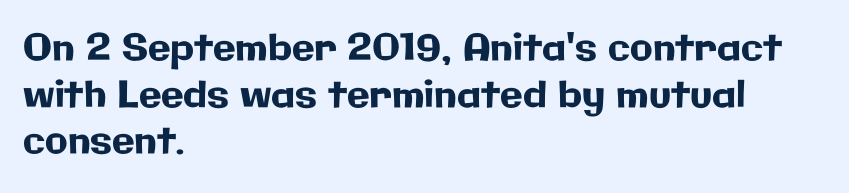
{"serif": "no", "italic": "no", "width": "normal", "stroke_contrast": "low", "x_height": "medium", "monospaced": "no", "underline": "no", "align": "left", "line_spacing": "normal", "line_spacing_ratio": 1.26, "letter_spacing": "normal", "letter_spacing_em": 0.0, "glyph_px": 37}
